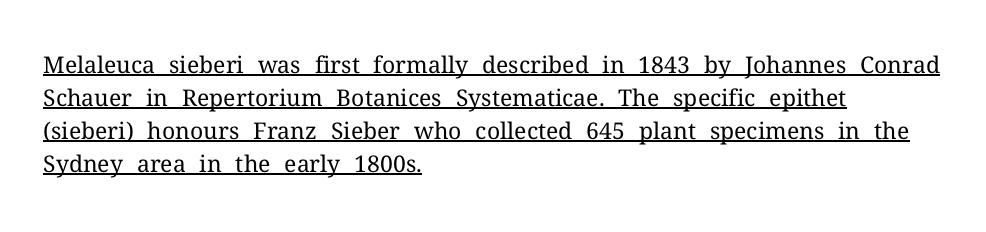
The image shows 23 px text type, upright; set left-aligned, normal line spacing (1.43x), normal letter spacing, underlined.
